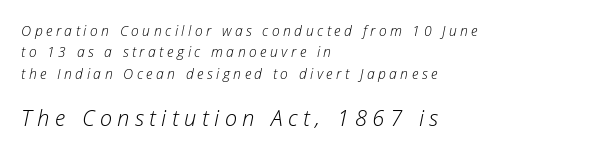
{"italic": "yes", "lean": "right", "slant_degrees": 12, "bold": "no", "underline": "no", "align": "left", "line_spacing": "normal", "line_spacing_ratio": 1.52, "letter_spacing": "wide", "letter_spacing_em": 0.25, "larger_block": "second", "size_ratio": 1.57, "glyph_px": 22}
